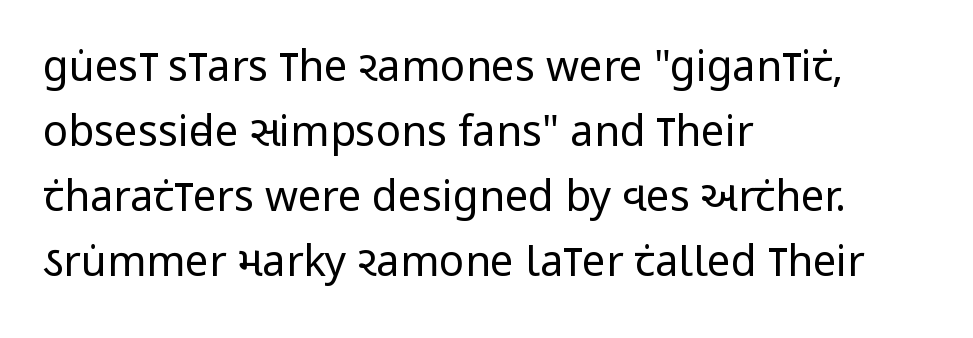
The image shows 42 px regular-weight, condensed sans-serif type, upright; set left-aligned, normal line spacing (1.55x), normal letter spacing, not underlined; low stroke contrast and a large x-height.
